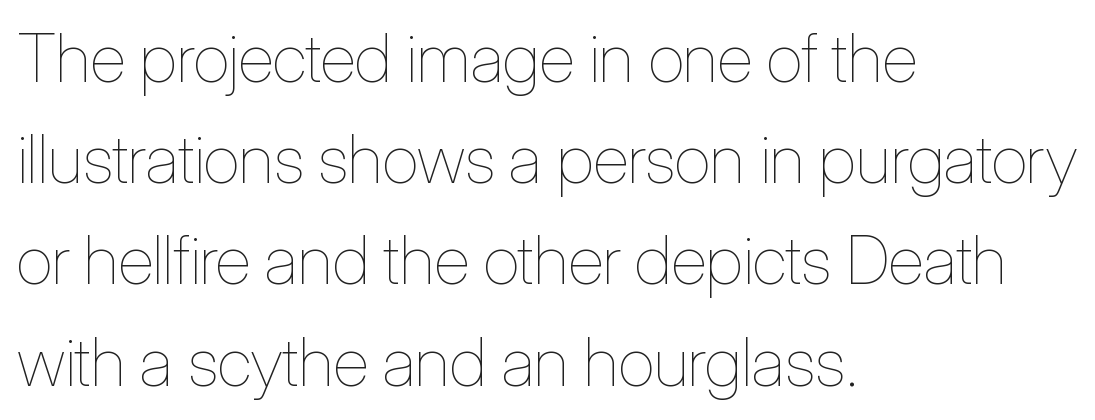
Q: Is the text bold? A: No.
Q: Is the text italic (slanted)? A: No, it is upright.
Q: Is the text underlined? A: No.
Q: How is the paragraph aligned? A: Left-aligned.
Q: Is the spacing between letters normal or unusually wide? A: Normal.
Q: Is the spacing between lines tight, normal or loose? A: Normal.
Q: Width (condensed, normal, or wide)? A: Condensed.
Q: Stroke contrast? A: Low.
Q: x-height? A: Medium.
Q: Monospaced? A: No.
